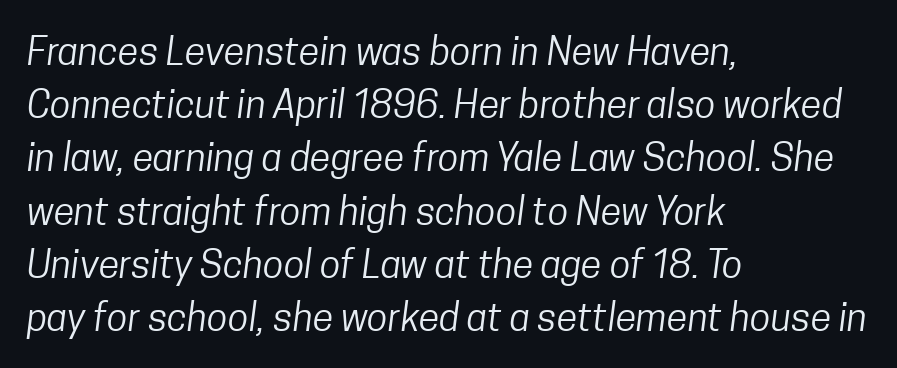
The image shows 38 px regular-weight, condensed sans-serif type; set left-aligned, normal line spacing (1.4x), normal letter spacing, not underlined; low stroke contrast and a medium x-height.
